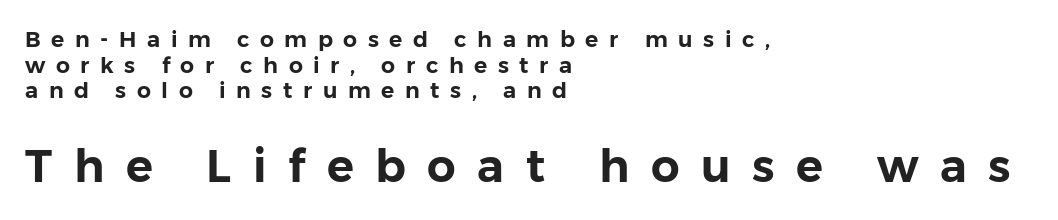
The glyphs are unaccompanied by any horizontal stroke below them. This is sans-serif lettering, the kind often seen on screens and signage. In this sample the second text group is rendered at the bigger scale. Every stem runs plumb, perpendicular to the baseline.
